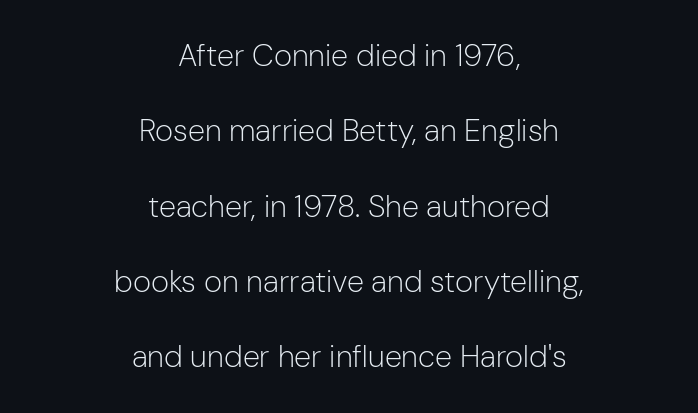
The image shows 31 px light sans-serif type, upright; set centered, loose line spacing (2.43x), normal letter spacing, not underlined; low stroke contrast and a medium x-height.
